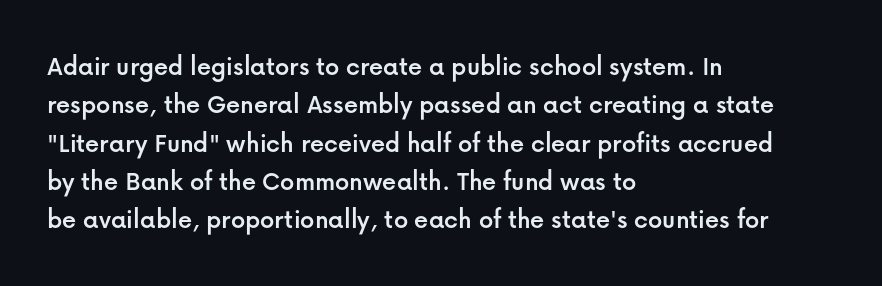
The image shows 28 px sans-serif type, upright; set left-aligned, normal line spacing (1.37x), normal letter spacing, not underlined; low stroke contrast and a medium x-height.
